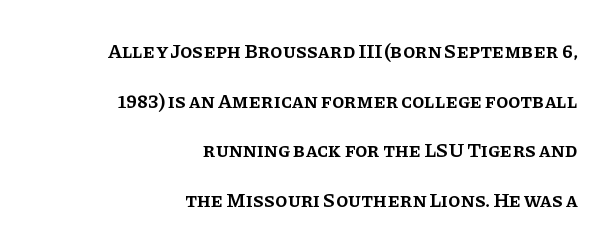
{"italic": "no", "bold": "semi", "underline": "no", "align": "right", "line_spacing": "loose", "line_spacing_ratio": 2.48, "letter_spacing": "normal", "letter_spacing_em": 0.0, "glyph_px": 20}
